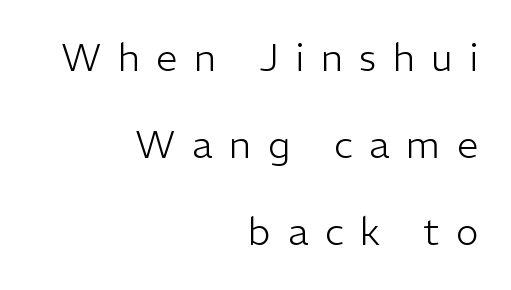
Quick note: interline space is abundant. Do the characters align in a grid? No, the font is proportional. In terms of posture, this sample is upright. Ink coverage per letter is moderate at most. Check the space under the baseline: it is left empty. The face used here is rendered with a markedly widened letterfit.
